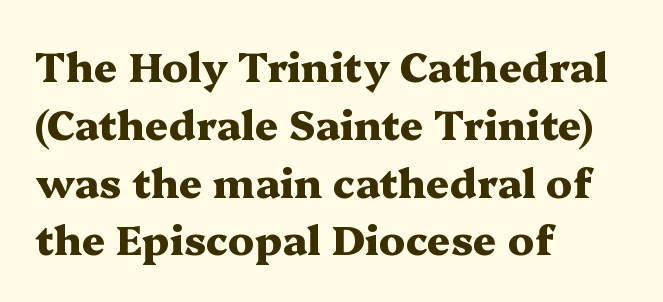
Q: Is the text bold? A: Yes.
Q: Is the text italic (slanted)? A: No, it is upright.
Q: Is the typeface a serif or a sans-serif typeface? A: Serif.
Q: Is the text underlined? A: No.
Q: How is the paragraph aligned? A: Left-aligned.
Q: Is the spacing between letters normal or unusually wide? A: Normal.
Q: Is the spacing between lines tight, normal or loose? A: Normal.
Q: Width (condensed, normal, or wide)? A: Wide.
Q: Stroke contrast? A: Medium.
Q: x-height? A: Medium.
Q: Monospaced? A: No.
